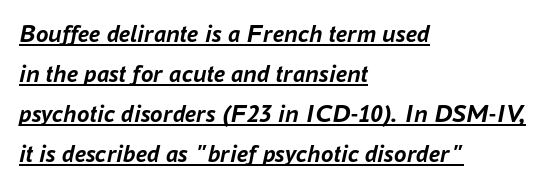
The image shows 25 px bold type, italic (leaning right); set left-aligned, normal line spacing (1.6x), normal letter spacing, underlined.
